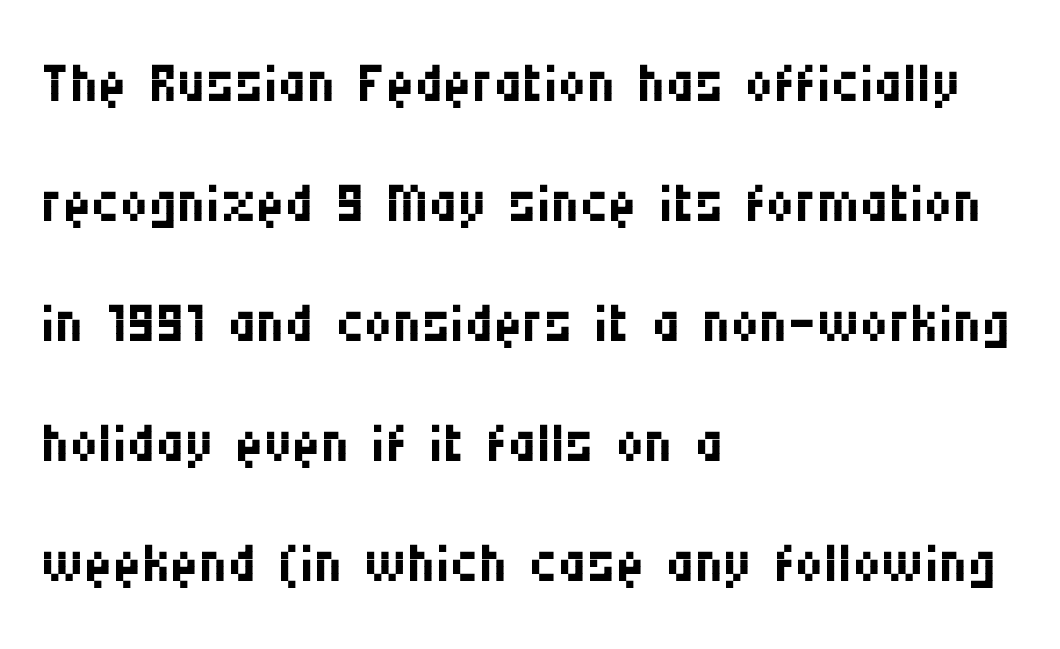
The image shows 79 px regular-weight, condensed sans-serif type, upright; set left-aligned, normal line spacing (1.52x), normal letter spacing, not underlined; medium stroke contrast and a large x-height.
